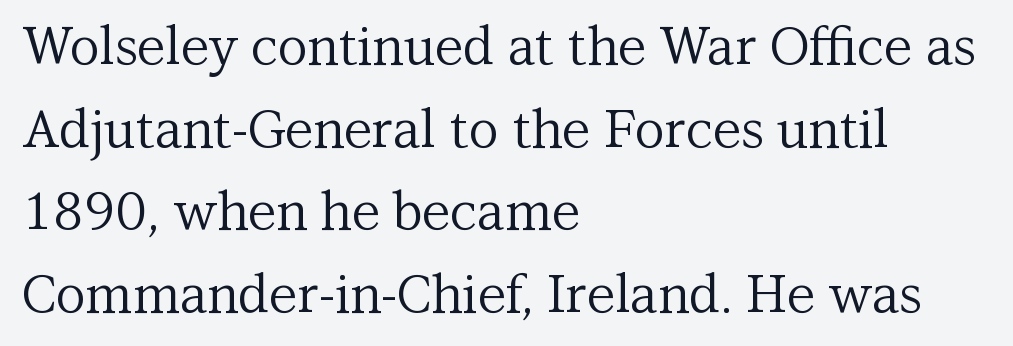
The image shows 52 px regular-weight serif type, upright; set left-aligned, normal line spacing (1.59x), normal letter spacing, not underlined; medium stroke contrast and a medium x-height.
